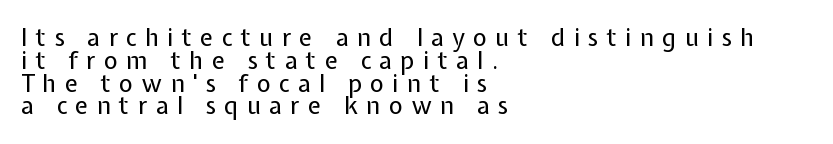
The image shows 24 px text type, upright; set left-aligned, tight line spacing (0.95x), unusually wide letter spacing (+0.35 em), not underlined.
